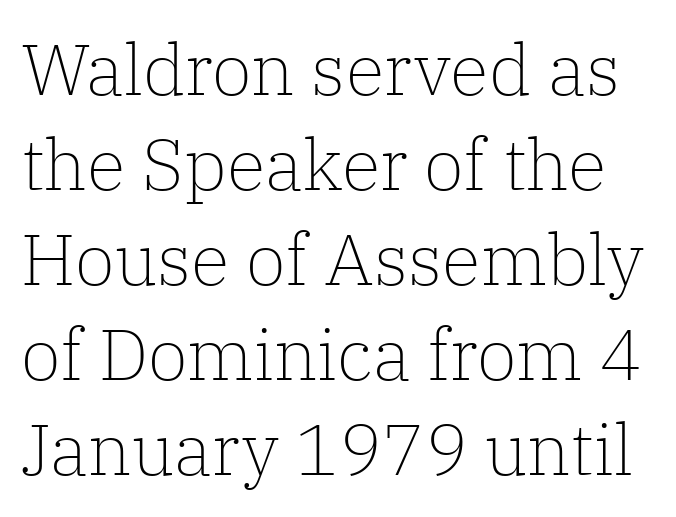
Underlining? Definitely not there. The line texture is even and compact thanks to regular tracking. Spacing verdict: proportional, widths tailored to each character. What kind of face is this? One with serifs.
